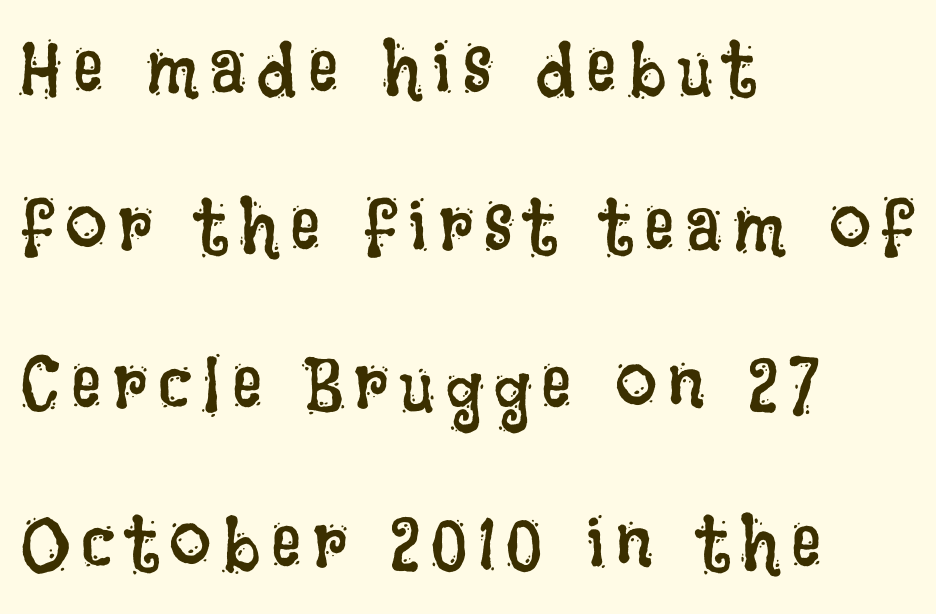
The passage shown is not bold in any degree. The glyphs are unaccompanied by any horizontal stroke below them. Interline gaps are noticeably wide in this sample. Tall strokes in this sample are plumb rather than angled. Looks like regular typesetting: each glyph gets only the width it needs.
